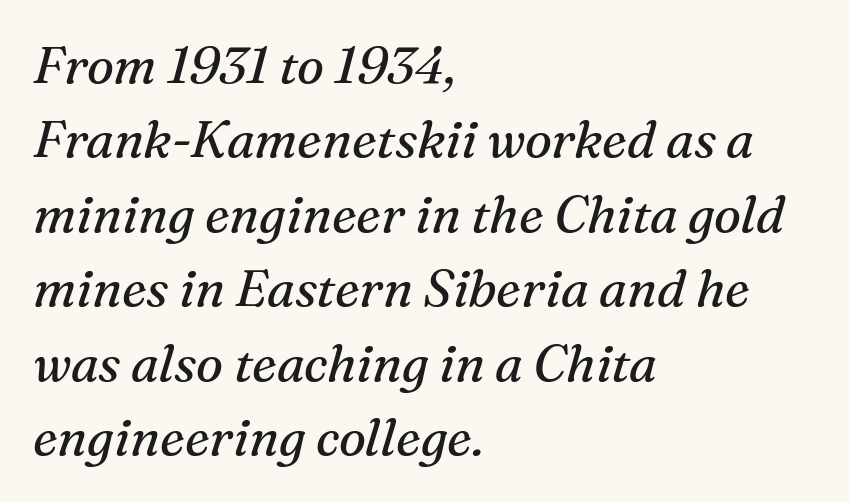
The image shows 51 px regular-weight serif type, italic (leaning right); set left-aligned, normal line spacing (1.46x), normal letter spacing, not underlined; medium stroke contrast and a medium x-height.
